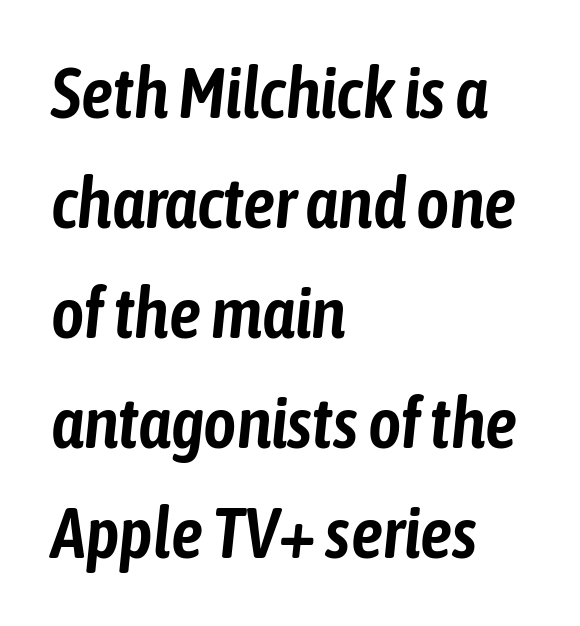
The image shows 71 px condensed type, italic (leaning right); set left-aligned, normal line spacing (1.55x), normal letter spacing, not underlined; low stroke contrast and a medium x-height.
